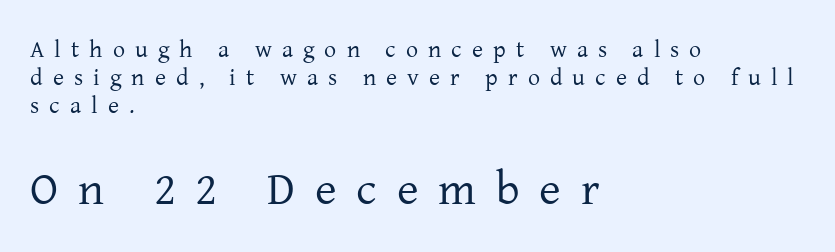
Q: Is the text bold? A: No.
Q: Is the text italic (slanted)? A: No, it is upright.
Q: Is the typeface a serif or a sans-serif typeface? A: Serif.
Q: Is the text underlined? A: No.
Q: How is the paragraph aligned? A: Left-aligned.
Q: Is the spacing between letters normal or unusually wide? A: Unusually wide.
Q: Which block of text is set in a larger size, the first (top) or the second (bottom)? A: The second (bottom) one.
Q: Width (condensed, normal, or wide)? A: Normal.
Q: Stroke contrast? A: Low.
Q: x-height? A: Medium.
Q: Monospaced? A: No.
